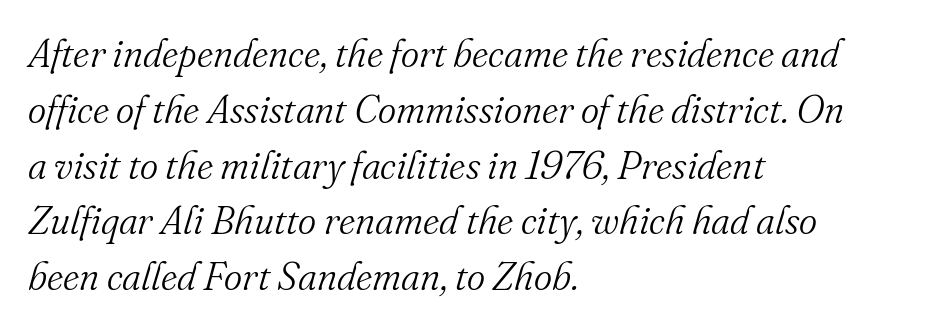
The image shows 39 px light serif type, italic (leaning right); set left-aligned, normal line spacing (1.43x), normal letter spacing, not underlined; medium stroke contrast and a small x-height.
